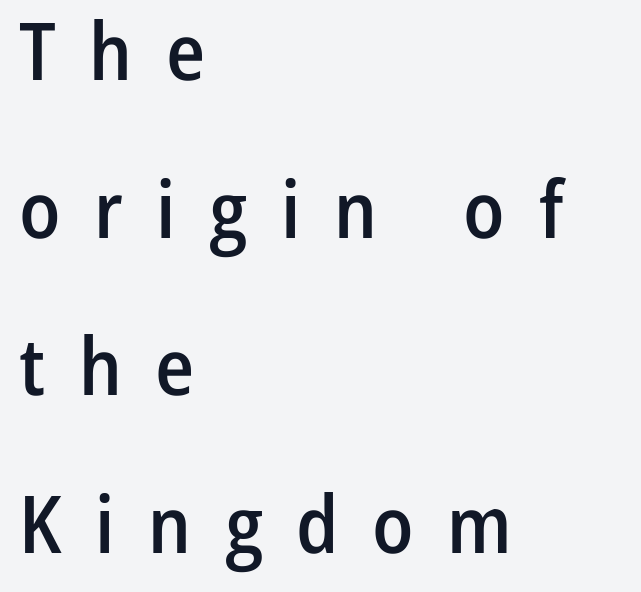
Q: Is the text bold? A: Semi-bold.
Q: Is the text italic (slanted)? A: No, it is upright.
Q: Is the typeface a serif or a sans-serif typeface? A: Sans-serif.
Q: Is the text underlined? A: No.
Q: How is the paragraph aligned? A: Left-aligned.
Q: Is the spacing between letters normal or unusually wide? A: Unusually wide.
Q: Is the spacing between lines tight, normal or loose? A: Loose.
Q: Width (condensed, normal, or wide)? A: Condensed.
Q: Stroke contrast? A: Low.
Q: x-height? A: Medium.
Q: Monospaced? A: No.
